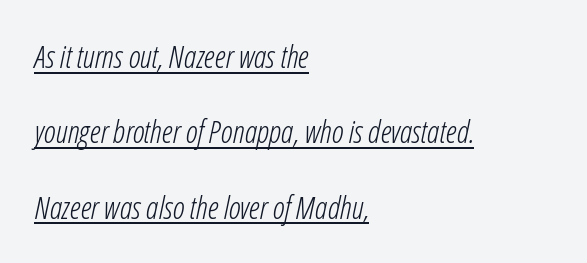
{"italic": "yes", "lean": "right", "slant_degrees": 12, "bold": "no", "weight": "light", "width": "condensed", "stroke_contrast": "low", "x_height": "medium", "monospaced": "no", "underline": "yes", "align": "left", "line_spacing": "loose", "line_spacing_ratio": 2.43, "letter_spacing": "normal", "letter_spacing_em": 0.0, "glyph_px": 31}
